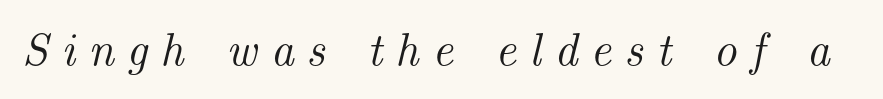
Between one letter and the next there's a generous, obvious gap. What kind of face is this? One with serifs. Do the characters align in a grid? No, the font is proportional. The text carries the slant typical of an italic or oblique font. Quick note: underline off.
